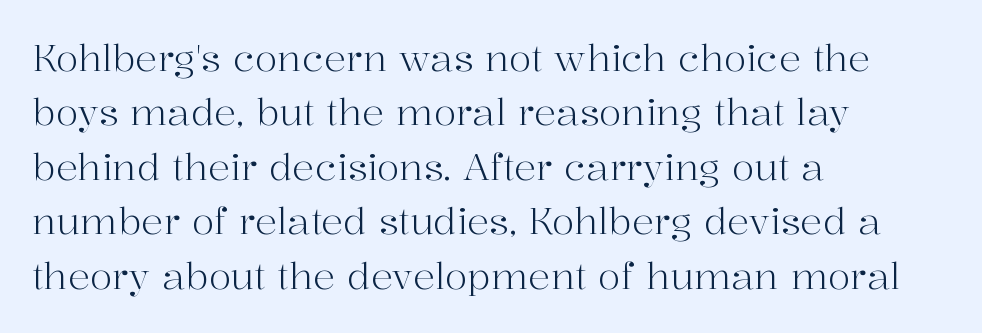
Q: Is the text bold? A: No.
Q: Is the text italic (slanted)? A: No, it is upright.
Q: Is the typeface a serif or a sans-serif typeface? A: Serif.
Q: Is the text underlined? A: No.
Q: How is the paragraph aligned? A: Left-aligned.
Q: Is the spacing between letters normal or unusually wide? A: Normal.
Q: Is the spacing between lines tight, normal or loose? A: Normal.
Q: Width (condensed, normal, or wide)? A: Normal.
Q: Stroke contrast? A: High.
Q: x-height? A: Medium.
Q: Monospaced? A: No.
